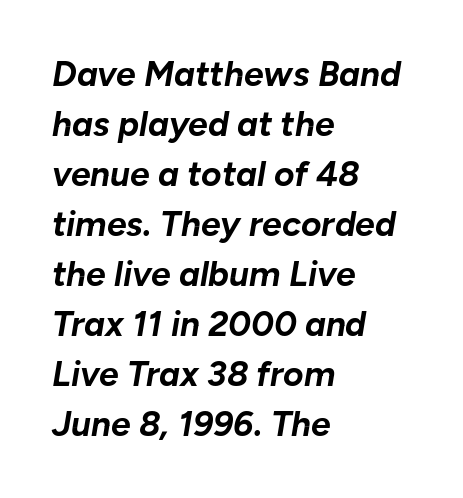
The face used here is proportionally spaced, like ordinary book or web type. Each glyph is drawn with heavy, bold strokes. This is oblique type, the kind used for emphasis or titles. Clear beneath every line of the passage.
